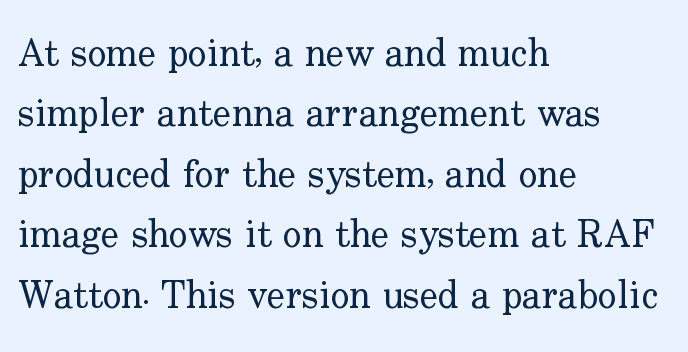
The image shows 39 px regular-weight serif type, upright; set left-aligned, normal line spacing (1.55x), normal letter spacing, not underlined; low stroke contrast and a small x-height.
